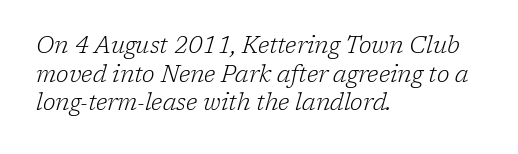
Q: Is the text bold? A: No.
Q: Is the text italic (slanted)? A: Yes, it leans right by about 17 degrees.
Q: Is the text underlined? A: No.
Q: How is the paragraph aligned? A: Left-aligned.
Q: Is the spacing between letters normal or unusually wide? A: Normal.
Q: Is the spacing between lines tight, normal or loose? A: Normal.
